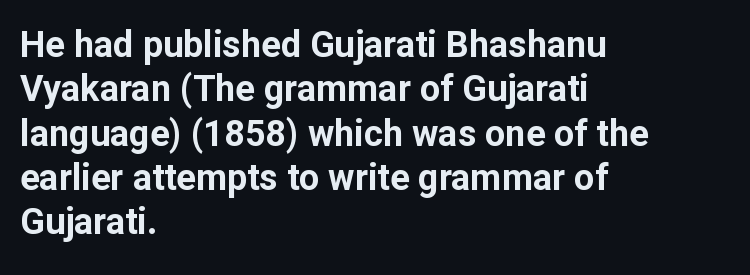
The image shows 36 px bold sans-serif type, upright; set left-aligned, line spacing 1.23x, normal letter spacing, not underlined; low stroke contrast and a medium x-height.
